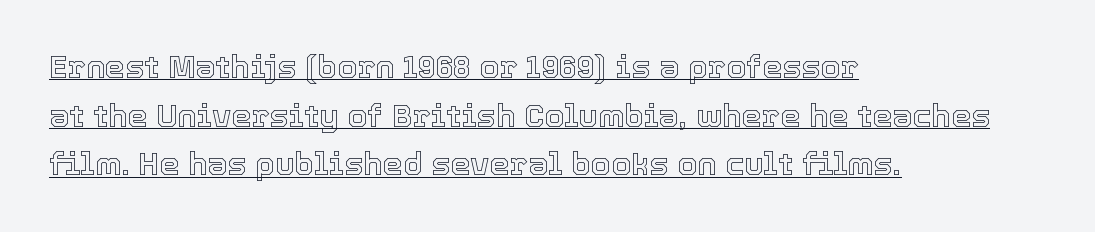
{"italic": "no", "width": "normal", "x_height": "medium", "monospaced": "no", "underline": "yes", "align": "left", "line_spacing": "normal", "line_spacing_ratio": 1.52, "letter_spacing": "normal", "letter_spacing_em": 0.0, "glyph_px": 32}
